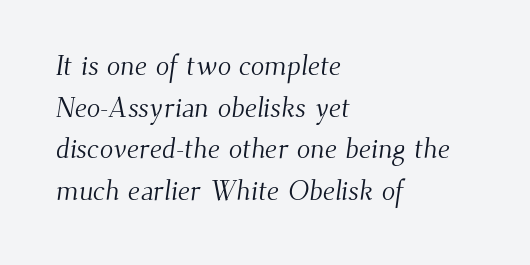
The image shows 28 px light serif type; set left-aligned, normal line spacing (1.49x), normal letter spacing, not underlined; medium stroke contrast and a small x-height.
